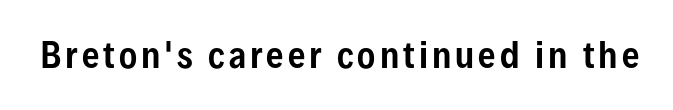
{"serif": "no", "italic": "no", "width": "condensed", "stroke_contrast": "low", "x_height": "medium", "monospaced": "no", "underline": "no", "glyph_px": 34}
